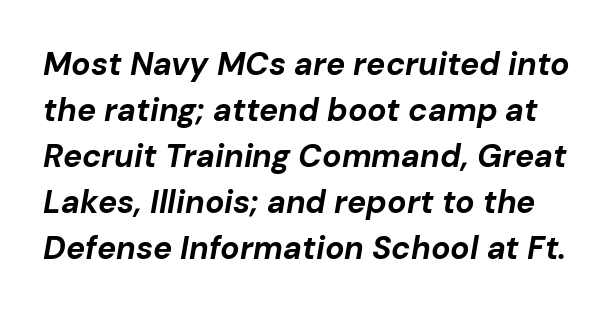
The image shows 32 px bold type, italic (leaning right); set normal line spacing (1.44x), normal letter spacing, not underlined; low stroke contrast and a medium x-height.
